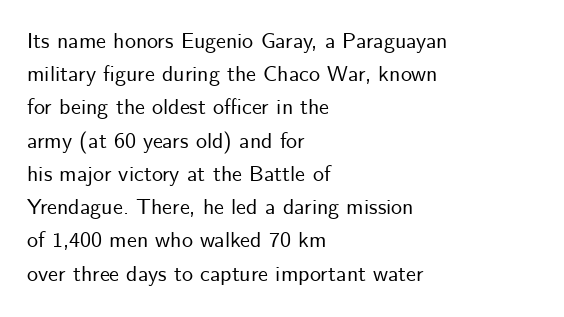
These lines keep a tight, regular rhythm from letter to letter. Vertical spacing — default. No word sits above an underline. The setting favours the left margin, as ordinary paragraphs usually do. The font's upright variant was chosen for this text.
